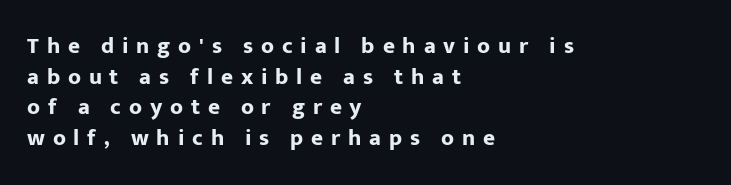
Q: Is the text bold? A: Yes.
Q: Is the text italic (slanted)? A: No, it is upright.
Q: Is the text underlined? A: No.
Q: How is the paragraph aligned? A: Left-aligned.
Q: Is the spacing between letters normal or unusually wide? A: Unusually wide.
Q: Is the spacing between lines tight, normal or loose? A: Normal.
